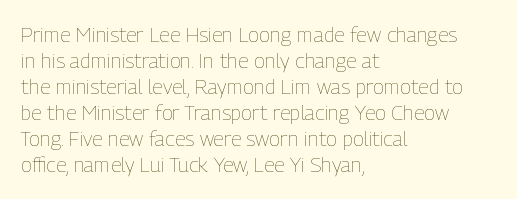
{"italic": "no", "bold": "no", "underline": "no", "align": "left", "line_spacing_ratio": 1.24, "letter_spacing": "normal", "letter_spacing_em": 0.0, "glyph_px": 21}
